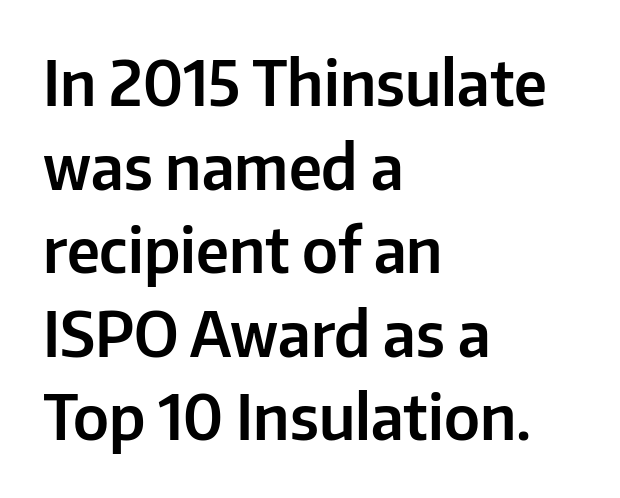
{"serif": "no", "italic": "no", "width": "normal", "stroke_contrast": "low", "x_height": "medium", "monospaced": "no", "underline": "no", "align": "left", "line_spacing": "normal", "line_spacing_ratio": 1.37, "letter_spacing": "normal", "letter_spacing_em": 0.0, "glyph_px": 61}
